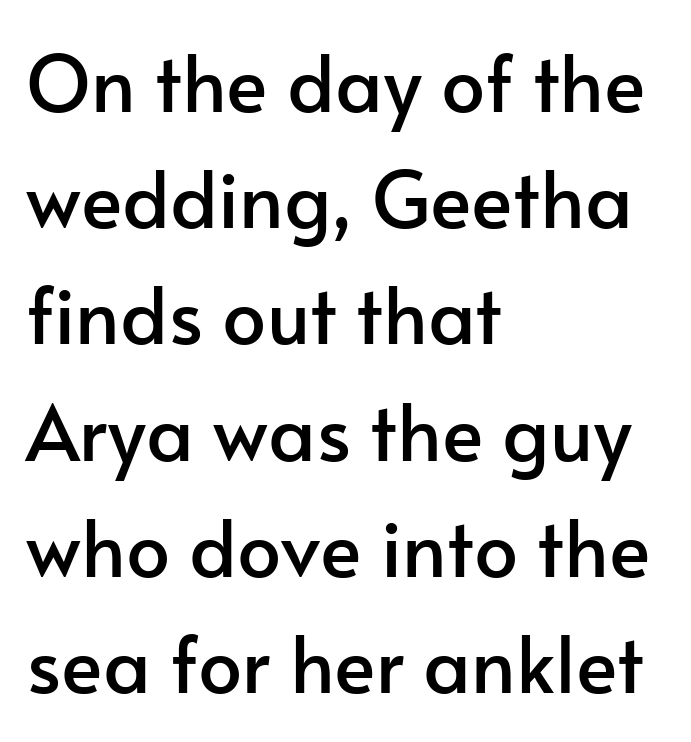
Q: Is the text italic (slanted)? A: No, it is upright.
Q: Is the typeface a serif or a sans-serif typeface? A: Sans-serif.
Q: Is the text underlined? A: No.
Q: How is the paragraph aligned? A: Left-aligned.
Q: Is the spacing between letters normal or unusually wide? A: Normal.
Q: Is the spacing between lines tight, normal or loose? A: Normal.
Q: Width (condensed, normal, or wide)? A: Normal.
Q: Stroke contrast? A: Low.
Q: x-height? A: Small.
Q: Monospaced? A: No.
